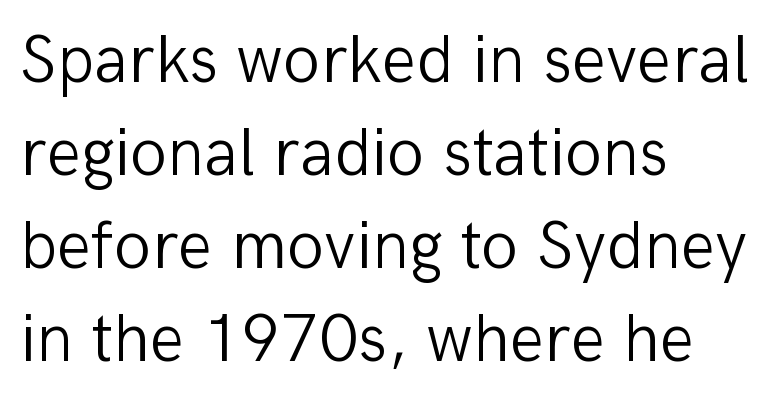
Q: Is the text bold? A: No.
Q: Is the text italic (slanted)? A: No, it is upright.
Q: Is the typeface a serif or a sans-serif typeface? A: Sans-serif.
Q: Is the text underlined? A: No.
Q: How is the paragraph aligned? A: Left-aligned.
Q: Is the spacing between letters normal or unusually wide? A: Normal.
Q: Is the spacing between lines tight, normal or loose? A: Normal.
Q: Width (condensed, normal, or wide)? A: Normal.
Q: Stroke contrast? A: Low.
Q: x-height? A: Medium.
Q: Monospaced? A: No.
